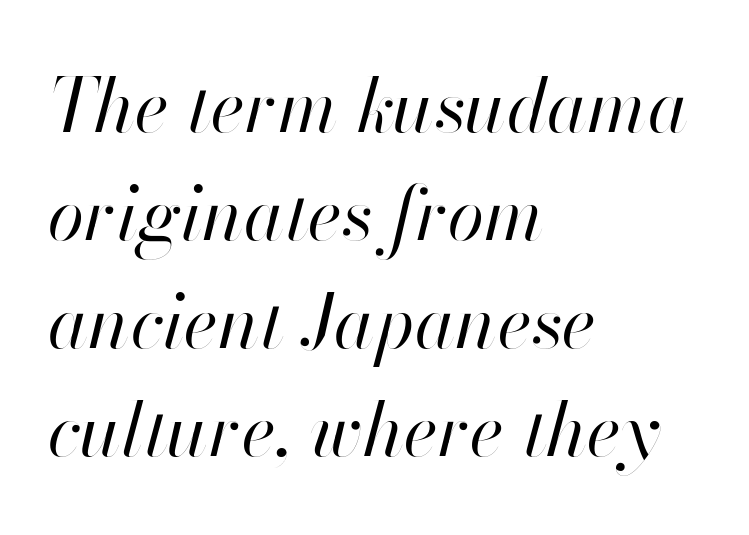
The image shows 74 px regular-weight type, italic (leaning right); set left-aligned, normal line spacing (1.46x), normal letter spacing, not underlined; high stroke contrast and a small x-height.
